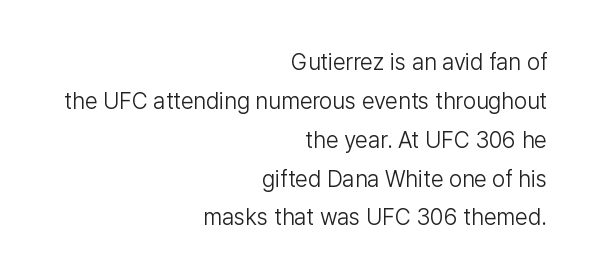
The image shows 23 px text type, upright; set right-aligned, normal line spacing (1.69x), normal letter spacing, not underlined.
